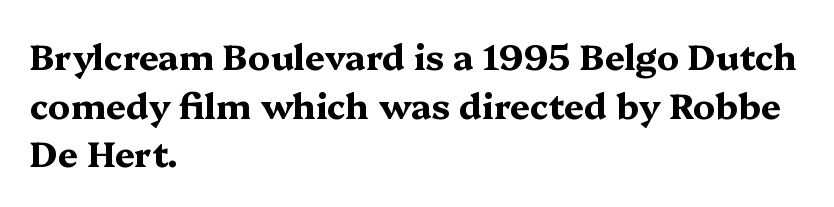
Teacher's note: observe the even left margin — that is flush-left alignment. The rendering uses natural spacing where letterforms have individual widths. The text was rendered using a seriffed face with decorative stroke endings. Heavy-handed strokes throughout: this text is bold.
